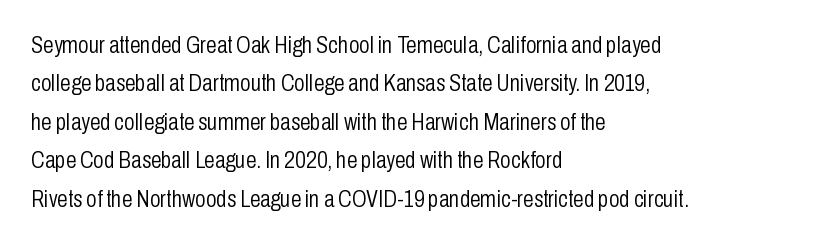
Plain, unruled lines of type. No heavy texture on the line: the type isn't bold. Look at the tracking — it's just the regular setting, nothing added. The axis of the letterforms is exactly vertical. The rows are spaced the way most documents space them.
